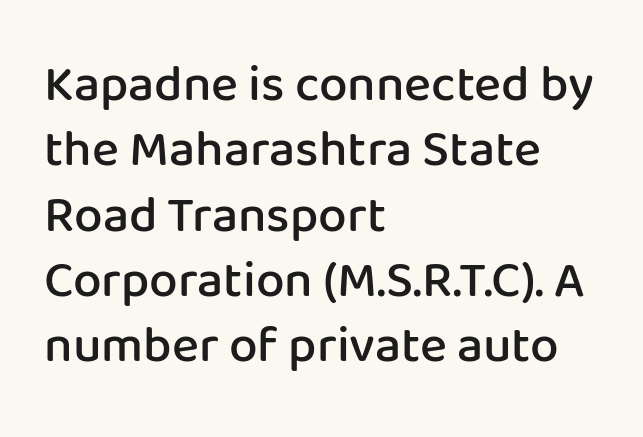
Q: Is the text bold? A: Semi-bold.
Q: Is the text italic (slanted)? A: No, it is upright.
Q: Is the typeface a serif or a sans-serif typeface? A: Sans-serif.
Q: Is the text underlined? A: No.
Q: How is the paragraph aligned? A: Left-aligned.
Q: Is the spacing between letters normal or unusually wide? A: Normal.
Q: Is the spacing between lines tight, normal or loose? A: Normal.
Q: Width (condensed, normal, or wide)? A: Normal.
Q: Stroke contrast? A: Low.
Q: x-height? A: Medium.
Q: Monospaced? A: No.
